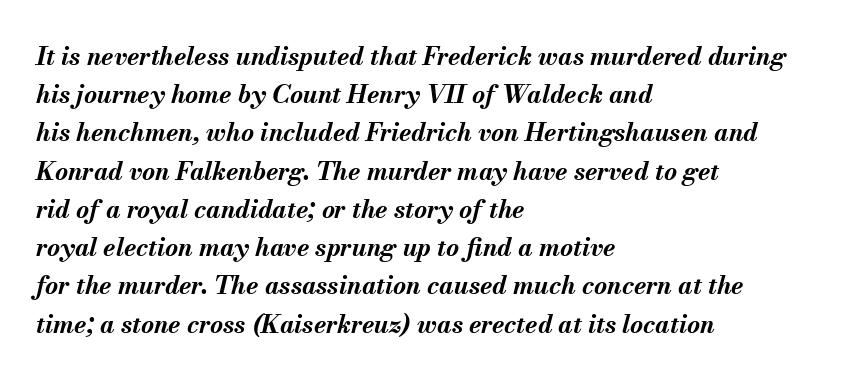
{"italic": "yes", "lean": "right", "slant_degrees": 13, "bold": "yes", "underline": "no", "align": "left", "line_spacing": "normal", "line_spacing_ratio": 1.53, "letter_spacing": "normal", "letter_spacing_em": 0.0, "glyph_px": 25}
